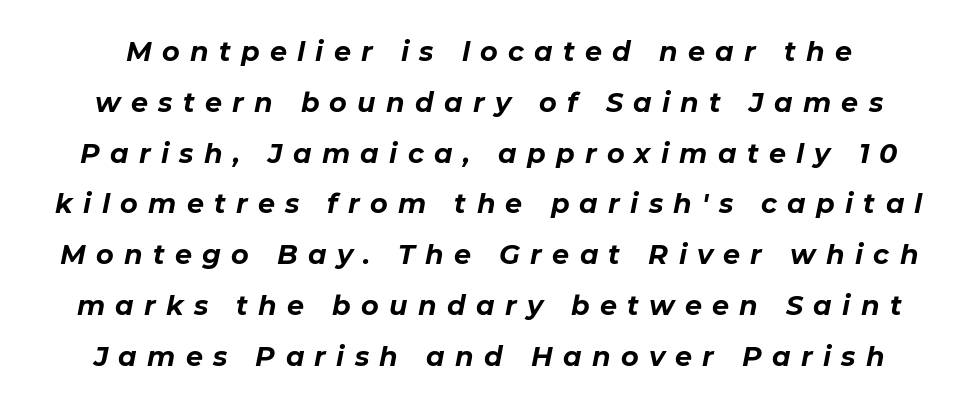
{"italic": "yes", "lean": "right", "slant_degrees": 11, "bold": "yes", "underline": "no", "line_spacing_ratio": 1.88, "letter_spacing": "wide", "letter_spacing_em": 0.38, "glyph_px": 27}
